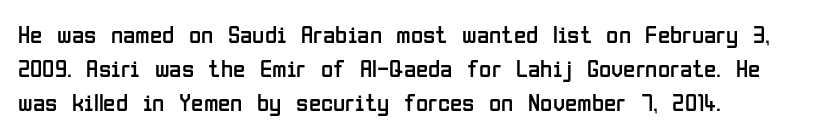
Q: Is the text bold? A: No.
Q: Is the text italic (slanted)? A: No, it is upright.
Q: Is the text underlined? A: No.
Q: How is the paragraph aligned? A: Left-aligned.
Q: Is the spacing between letters normal or unusually wide? A: Normal.
Q: Is the spacing between lines tight, normal or loose? A: Normal.
